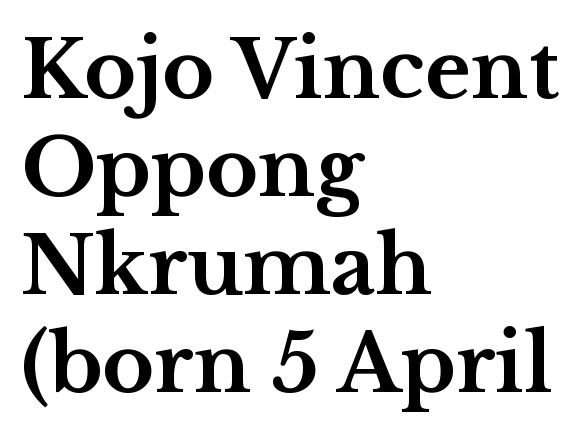
The image shows 79 px bold, wide serif type, upright; set left-aligned, line spacing 1.24x, normal letter spacing, not underlined; medium stroke contrast and a medium x-height.
